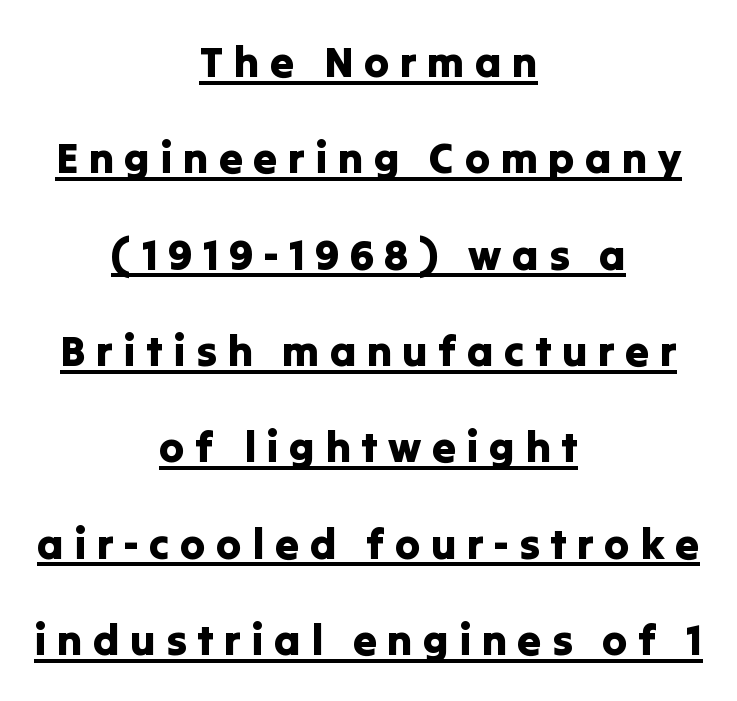
The image shows 43 px sans-serif type, upright; set centered, loose line spacing (2.24x), unusually wide letter spacing (+0.24 em), underlined; low stroke contrast and a medium x-height.
